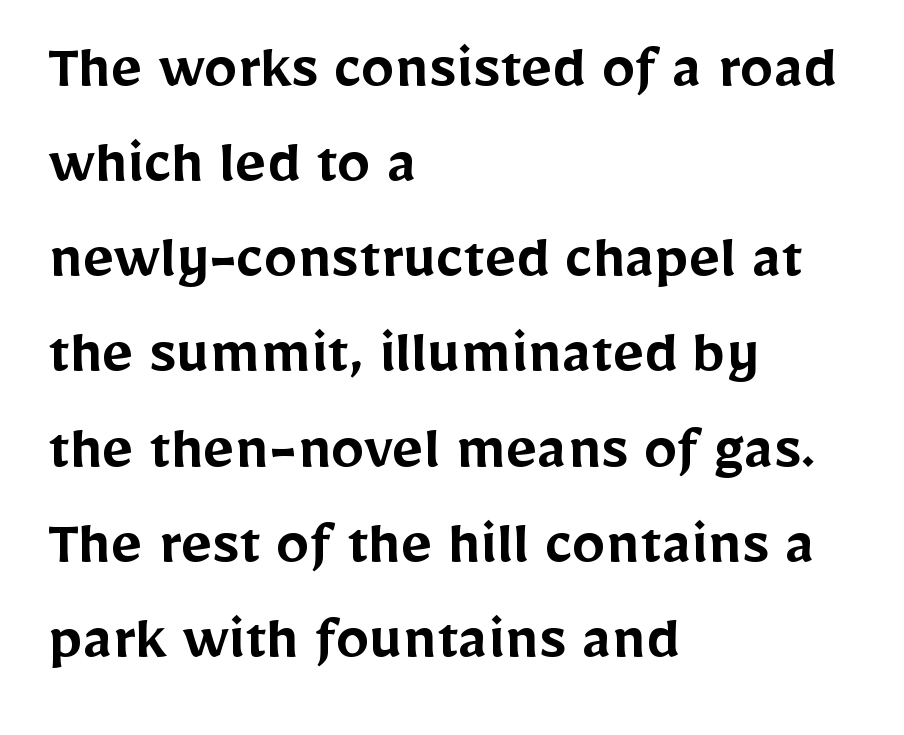
These lines are rendered in a variable-pitch font. The lettering stays uniformly vertical, giving the passage a roman look. The lines in this sample share a left origin and differ only in where they stop. Examine the stroke ends and you'll find no serifs.
